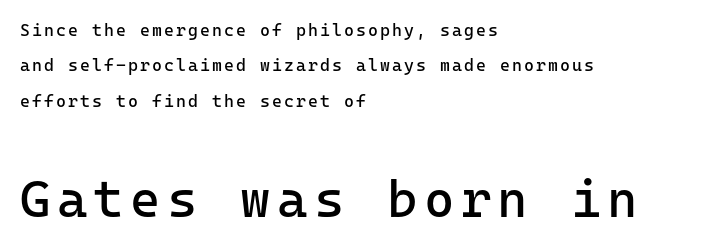
The image shows 52 px regular-weight sans-serif type, upright, monospaced; set left-aligned, loose line spacing (2.08x), not underlined; the second (bottom) block is 3.06x larger; low stroke contrast and a medium x-height.
